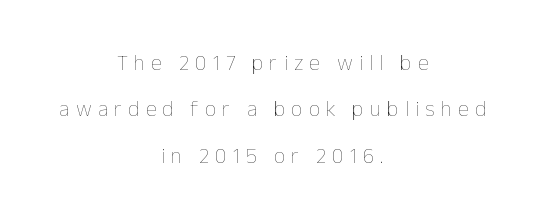
The image shows 22 px text type, upright; set centered, loose line spacing (2.11x), unusually wide letter spacing (+0.28 em), not underlined.
